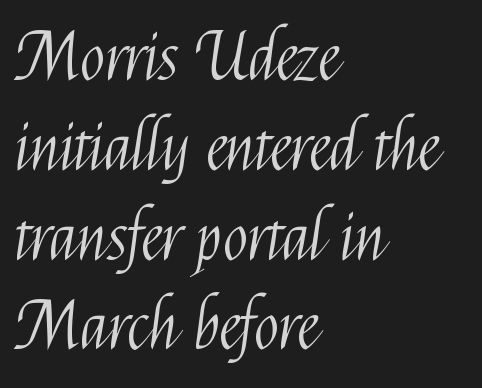
The image shows 66 px light, condensed sans-serif type; set left-aligned, normal line spacing (1.36x), normal letter spacing, not underlined; medium stroke contrast and a medium x-height.
